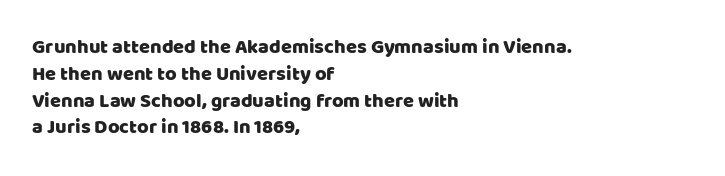
Q: Is the text italic (slanted)? A: No, it is upright.
Q: Is the text underlined? A: No.
Q: How is the paragraph aligned? A: Left-aligned.
Q: Is the spacing between letters normal or unusually wide? A: Normal.
Q: Is the spacing between lines tight, normal or loose? A: Normal.
